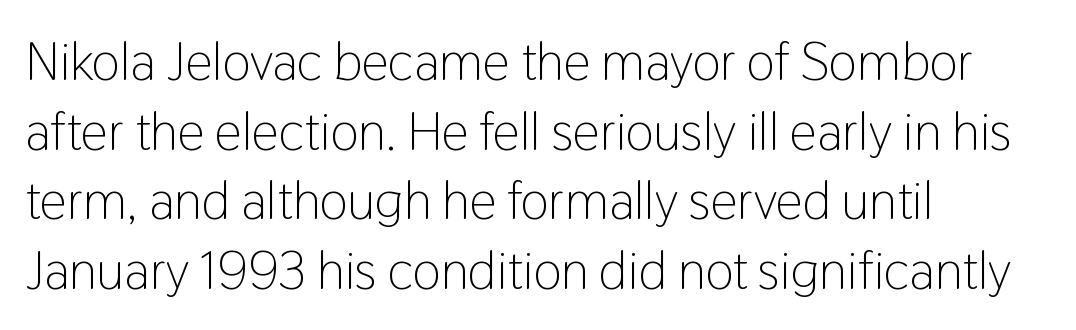
Q: Is the text bold? A: No.
Q: Is the text italic (slanted)? A: No, it is upright.
Q: Is the typeface a serif or a sans-serif typeface? A: Sans-serif.
Q: Is the text underlined? A: No.
Q: How is the paragraph aligned? A: Left-aligned.
Q: Is the spacing between letters normal or unusually wide? A: Normal.
Q: Is the spacing between lines tight, normal or loose? A: Normal.
Q: Width (condensed, normal, or wide)? A: Condensed.
Q: Stroke contrast? A: Low.
Q: x-height? A: Medium.
Q: Monospaced? A: No.
